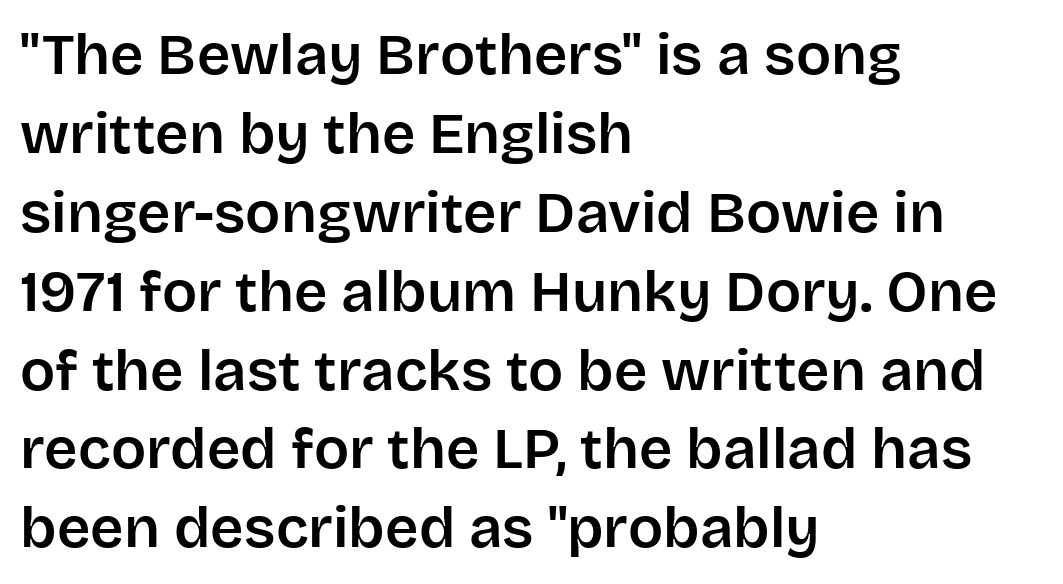
Q: Is the text italic (slanted)? A: No, it is upright.
Q: Is the typeface a serif or a sans-serif typeface? A: Sans-serif.
Q: Is the text underlined? A: No.
Q: How is the paragraph aligned? A: Left-aligned.
Q: Is the spacing between letters normal or unusually wide? A: Normal.
Q: Is the spacing between lines tight, normal or loose? A: Normal.
Q: Width (condensed, normal, or wide)? A: Normal.
Q: Stroke contrast? A: Low.
Q: x-height? A: Large.
Q: Monospaced? A: No.
